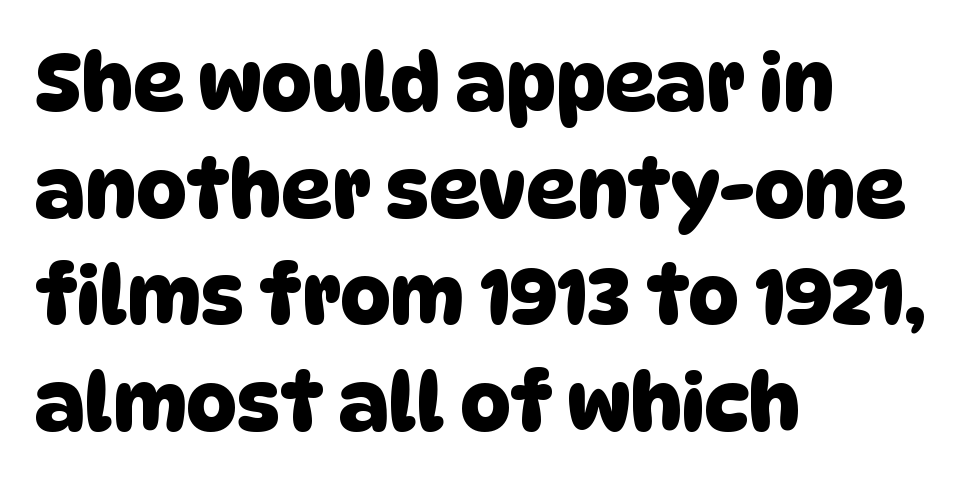
The image shows 79 px sans-serif type; set left-aligned, normal line spacing (1.35x), normal letter spacing, not underlined; low stroke contrast and a large x-height.
